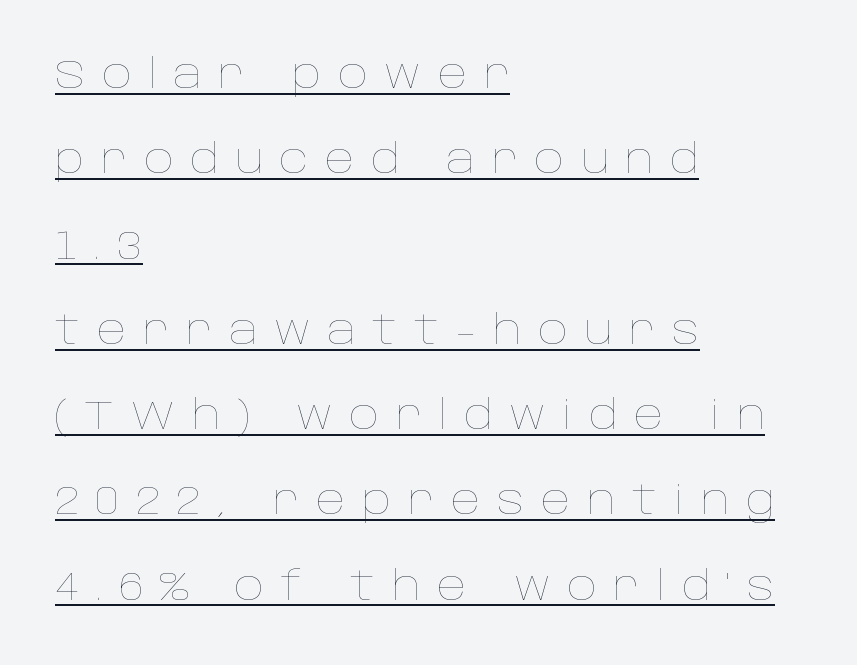
Q: Is the text bold? A: No.
Q: Is the text italic (slanted)? A: No, it is upright.
Q: Is the text underlined? A: Yes.
Q: How is the paragraph aligned? A: Left-aligned.
Q: Is the spacing between letters normal or unusually wide? A: Unusually wide.
Q: Is the spacing between lines tight, normal or loose? A: Loose.
Q: Width (condensed, normal, or wide)? A: Normal.
Q: Stroke contrast? A: Low.
Q: x-height? A: Large.
Q: Monospaced? A: No.
